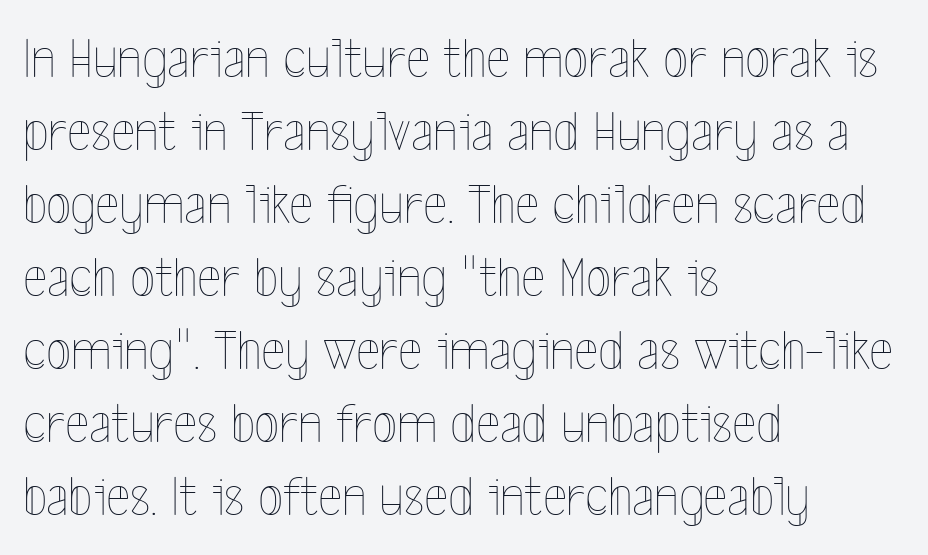
The image shows 58 px thin, condensed type, upright; set left-aligned, normal line spacing (1.26x), normal letter spacing, not underlined; a medium x-height.
